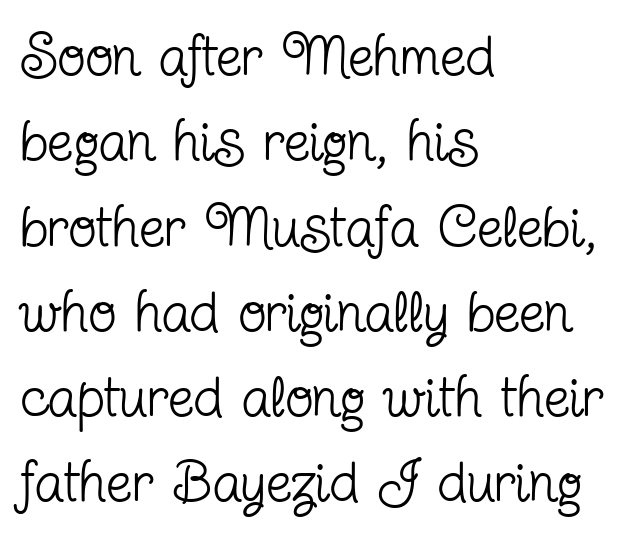
Q: Is the text bold? A: No.
Q: Is the text italic (slanted)? A: No, it is upright.
Q: Is the typeface a serif or a sans-serif typeface? A: Serif.
Q: Is the text underlined? A: No.
Q: How is the paragraph aligned? A: Left-aligned.
Q: Is the spacing between letters normal or unusually wide? A: Normal.
Q: Is the spacing between lines tight, normal or loose? A: Normal.
Q: Width (condensed, normal, or wide)? A: Condensed.
Q: Stroke contrast? A: Low.
Q: x-height? A: Medium.
Q: Monospaced? A: No.
